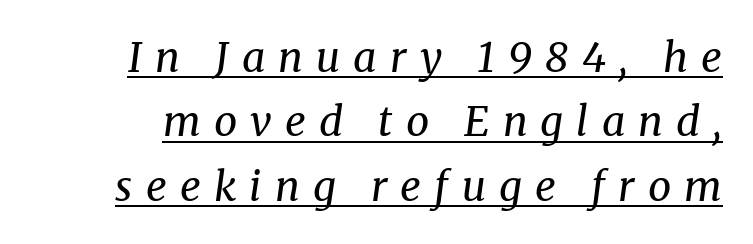
The image shows 41 px regular-weight serif type, italic (leaning right); set normal line spacing (1.57x), unusually wide letter spacing (+0.32 em), underlined; medium stroke contrast and a medium x-height.
